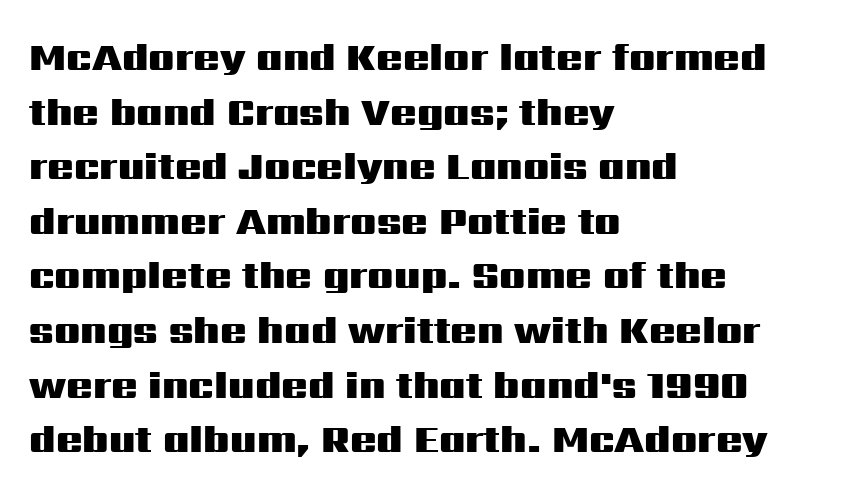
The image shows 39 px heavy, wide sans-serif type, upright; set left-aligned, normal line spacing (1.4x), normal letter spacing, not underlined; medium stroke contrast and a medium x-height.
